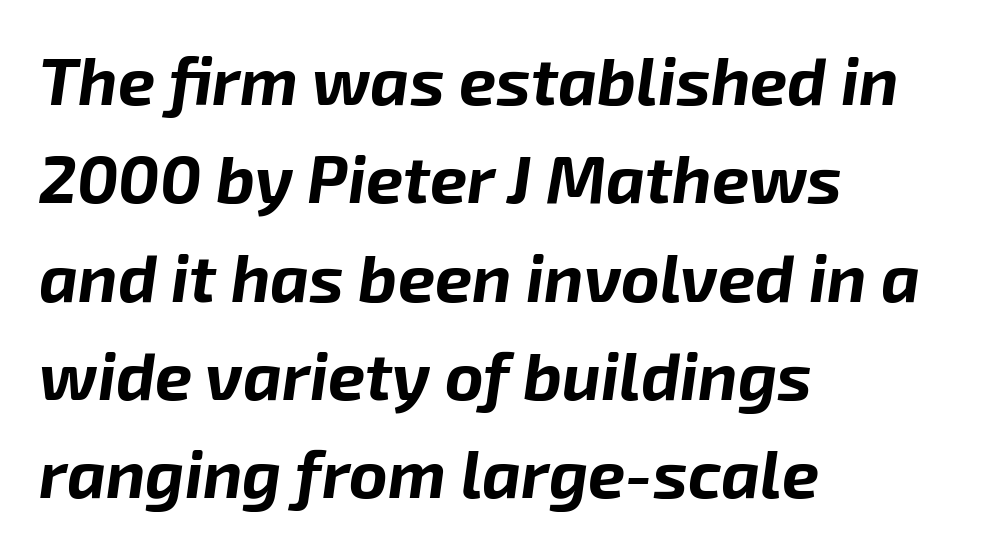
Looks like regular typesetting: each glyph gets only the width it needs. Summary of weight: heavy, a full bold. Type without underlining. Glyph-to-glyph distance matches everyday printed text. Leftover space on each line is placed entirely after the last word.
